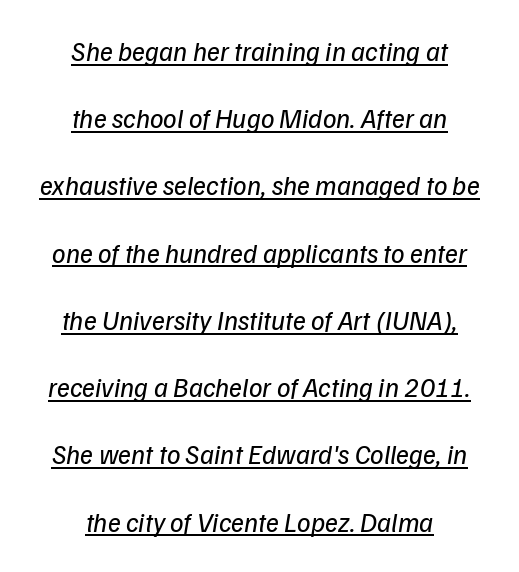
You can see a thin bar hugging the bottom of the glyphs. The typesetting does not lean heavy: it is not bold. The line texture is even and compact thanks to regular tracking. Vertical spacing — loose.
